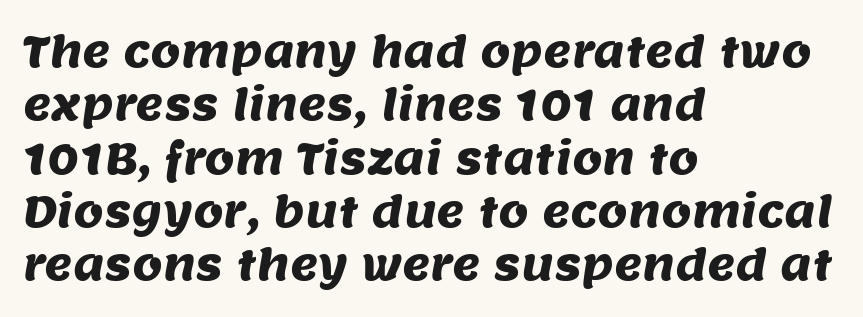
Q: Is the typeface a serif or a sans-serif typeface? A: Sans-serif.
Q: Is the text underlined? A: No.
Q: How is the paragraph aligned? A: Left-aligned.
Q: Is the spacing between letters normal or unusually wide? A: Normal.
Q: Width (condensed, normal, or wide)? A: Normal.
Q: Stroke contrast? A: Medium.
Q: x-height? A: Large.
Q: Monospaced? A: No.
